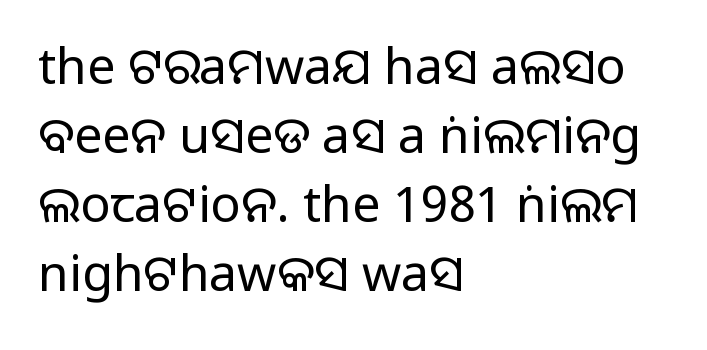
The image shows 50 px sans-serif type, upright; set left-aligned, normal line spacing (1.38x), normal letter spacing, not underlined; medium stroke contrast.
